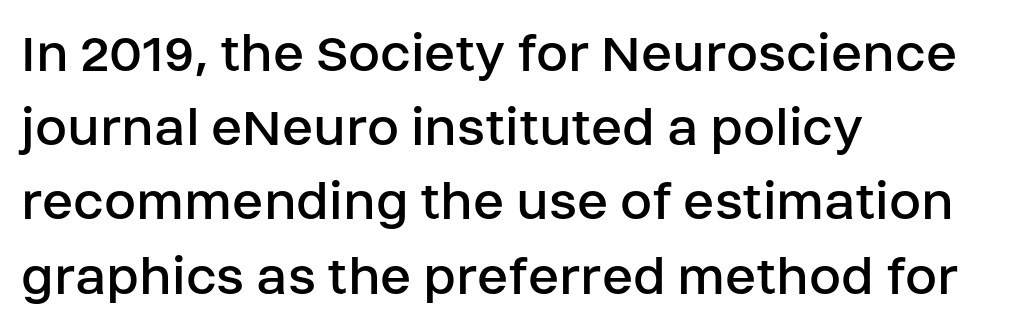
Q: Is the text bold? A: No.
Q: Is the text italic (slanted)? A: No, it is upright.
Q: Is the typeface a serif or a sans-serif typeface? A: Sans-serif.
Q: Is the text underlined? A: No.
Q: How is the paragraph aligned? A: Left-aligned.
Q: Is the spacing between letters normal or unusually wide? A: Normal.
Q: Is the spacing between lines tight, normal or loose? A: Normal.
Q: Width (condensed, normal, or wide)? A: Normal.
Q: Stroke contrast? A: Low.
Q: x-height? A: Large.
Q: Monospaced? A: No.
